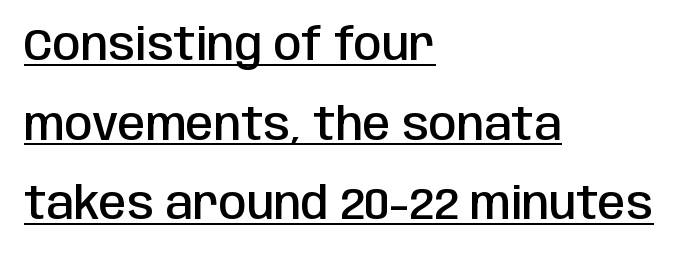
{"serif": "no", "italic": "no", "bold": "semi", "weight": "semibold", "width": "condensed", "stroke_contrast": "low", "x_height": "large", "monospaced": "no", "underline": "yes", "align": "left", "line_spacing_ratio": 1.77, "letter_spacing": "normal", "letter_spacing_em": 0.0, "glyph_px": 45}
